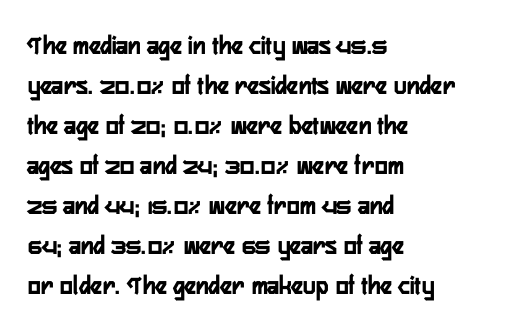
A student would call this left alignment; a typographer would say flush left, rag right. Lines of text with bare space underneath. Does the weight exceed regular? Yes, all the way to bold. Posture: vertical. The rows are spaced the way most documents space them. In terms of letterspacing, this is plain default setting.
